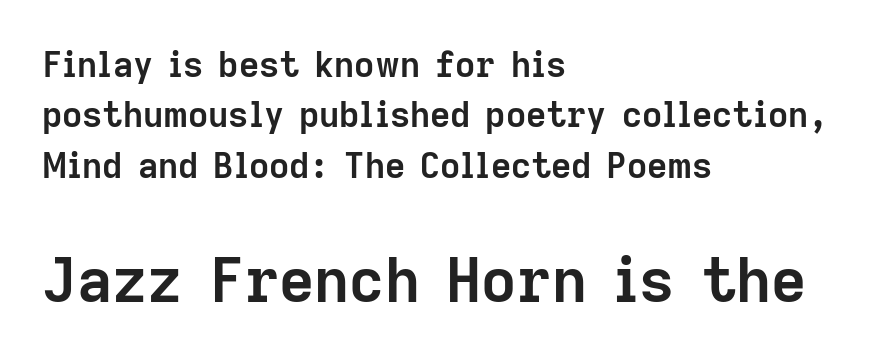
{"serif": "no", "italic": "no", "bold": "yes", "weight": "semibold", "width": "normal", "stroke_contrast": "low", "x_height": "medium", "monospaced": "no", "underline": "no", "align": "left", "line_spacing": "normal", "line_spacing_ratio": 1.44, "letter_spacing": "normal", "letter_spacing_em": 0.0, "larger_block": "second", "size_ratio": 1.74, "glyph_px": 61}
